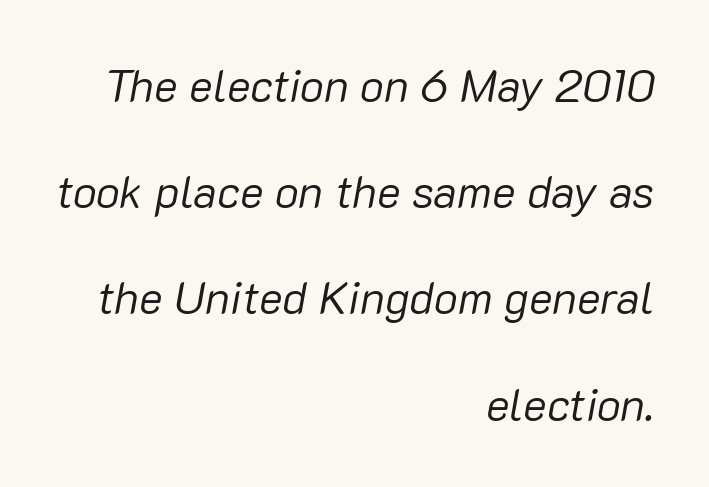
{"italic": "yes", "lean": "right", "slant_degrees": 10, "bold": "no", "weight": "regular", "width": "normal", "stroke_contrast": "low", "x_height": "medium", "monospaced": "no", "underline": "no", "align": "right", "line_spacing": "loose", "line_spacing_ratio": 2.36, "letter_spacing": "normal", "letter_spacing_em": 0.0, "glyph_px": 45}
